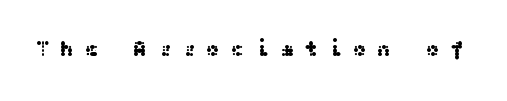
Q: Is the text italic (slanted)? A: No, it is upright.
Q: Is the text underlined? A: No.
Q: Is the spacing between letters normal or unusually wide? A: Unusually wide.
